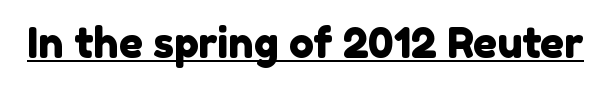
The image shows 42 px sans-serif type; set normal letter spacing, underlined; a medium x-height.
